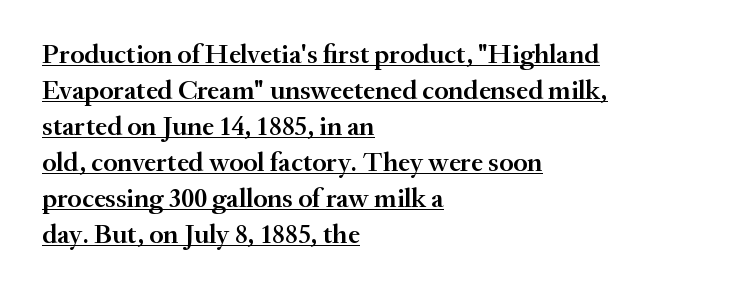
A somewhat darkened texture: the type is semibold rather than bold. In terms of posture, this sample is upright. Students, observe the line beneath the letters — that is underlining. Short and long lines alike share a common starting point at left.
